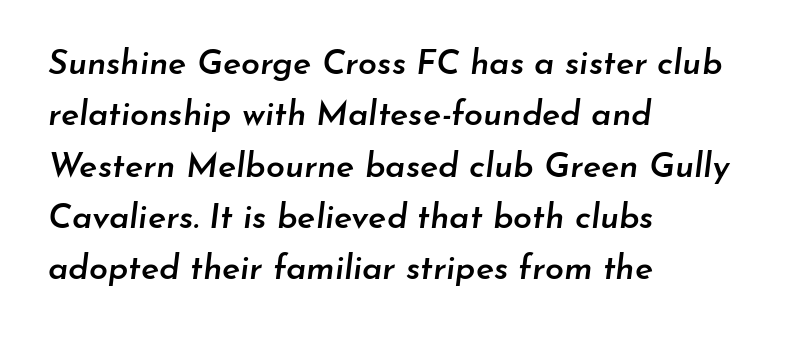
Note the varied advance widths — an 'i' is clearly narrower than an 'm'. Glyph-to-glyph distance matches everyday printed text. Does the copy run flush right? No — it runs flush left. The rendering uses a semibold face; strokes are thickened but not to full bold.
